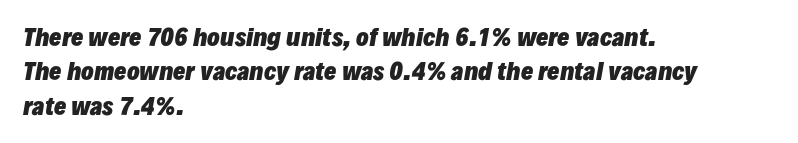
When letters slant like this, we call the style italic. Lines of text with bare space underneath. Strokes here are thick enough to call this a true bold. Characters follow at the spacing the type designer built in. Line spacing here is normal. A student would call this left alignment; a typographer would say flush left, rag right.
